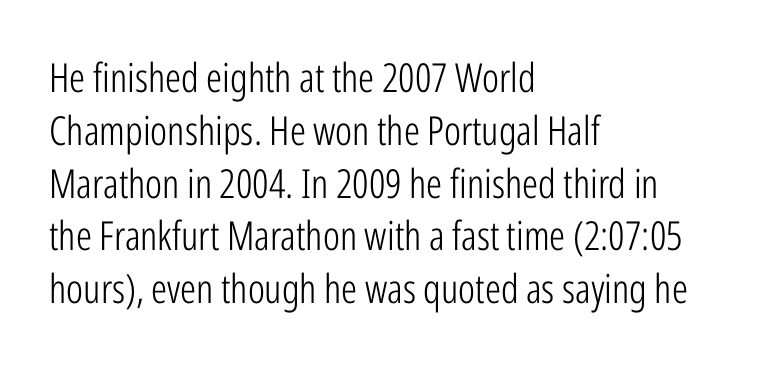
The block of text has a typical density, with ordinary space between rows. Classification — sans serif. Ascenders rise straight up at ninety degrees. You could not count columns in this text — the font is proportionally spaced. Horizontally, the lines are justified to the leading edge only. The passage shown has conventional tracking throughout.
